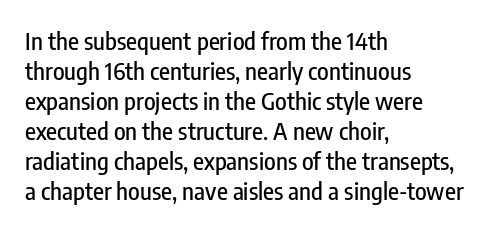
The image shows 24 px text type, upright; set left-aligned, normal line spacing (1.25x), normal letter spacing, not underlined.
